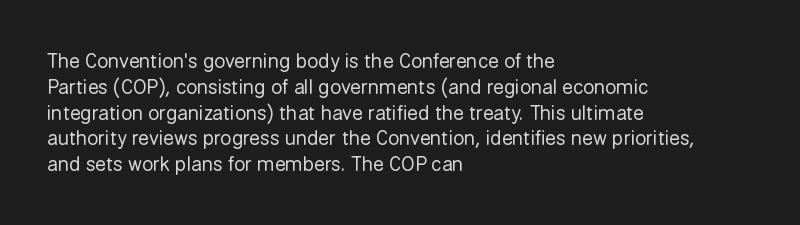
Q: Is the text bold? A: No.
Q: Is the text italic (slanted)? A: No, it is upright.
Q: Is the text underlined? A: No.
Q: How is the paragraph aligned? A: Left-aligned.
Q: Is the spacing between letters normal or unusually wide? A: Normal.
Q: Is the spacing between lines tight, normal or loose? A: Normal.
